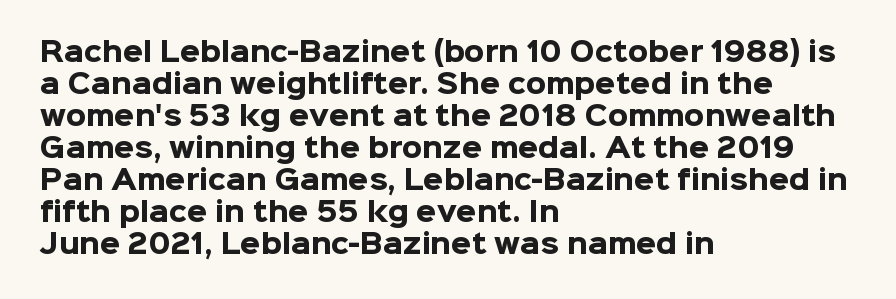
Alignment: flush left. A clean baseline with only descenders dipping below it. Vertical strokes here are truly vertical. Every letter is thick-stroked: bold, no question. A typesetter would call this zero additional tracking.
